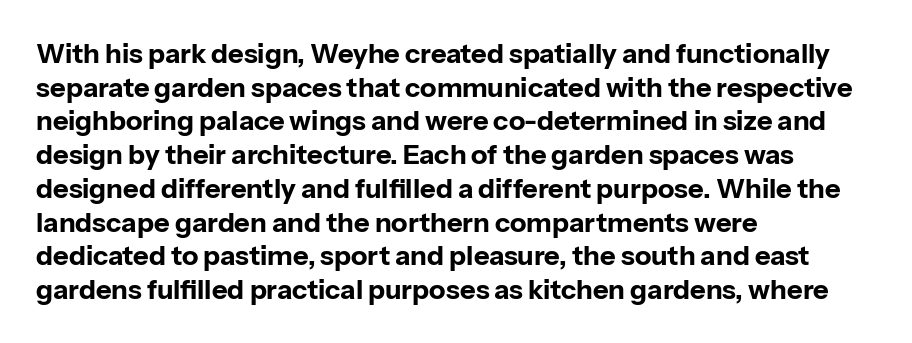
Q: Is the text bold? A: Yes.
Q: Is the text italic (slanted)? A: No, it is upright.
Q: Is the text underlined? A: No.
Q: How is the paragraph aligned? A: Left-aligned.
Q: Is the spacing between letters normal or unusually wide? A: Normal.
Q: Is the spacing between lines tight, normal or loose? A: Normal.
